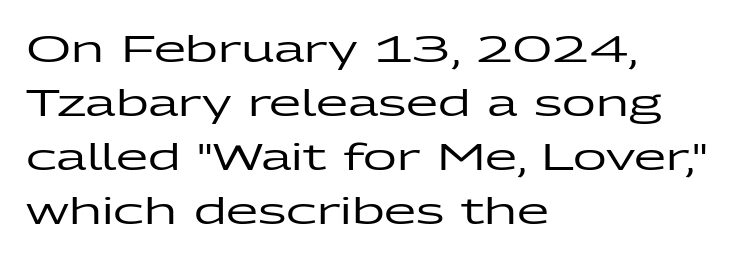
Rows of type keep a routine distance in the vertical direction. The baseline area is clear. In terms of posture, this sample is upright. Is this a fixed-width face? No — the glyphs have proportional, varying widths. What kind of face is this? One without serifs — a sans. What stands out about the letter spacing? Nothing — it is the standard amount.
